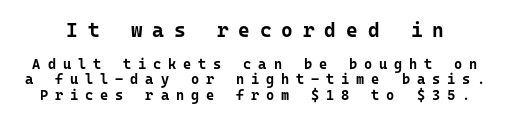
A full-strength bold gives these letters their thick strokes. The font's upright variant was chosen for this text. The rendering shrinks the type as you move from the upper chunk to the lower. The rendering uses a small line-height, squeezing the rows.
